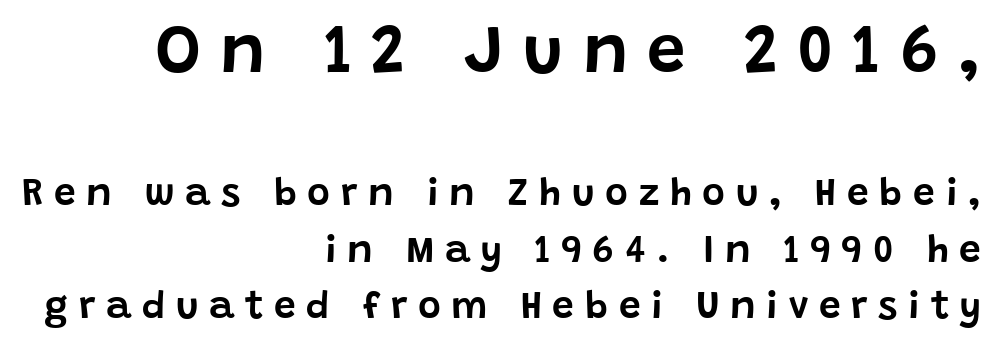
The image shows 69 px sans-serif type, upright; set right-aligned, normal line spacing (1.45x), unusually wide letter spacing (+0.27 em), not underlined; the first (top) block is 1.77x larger; low stroke contrast and a large x-height.
